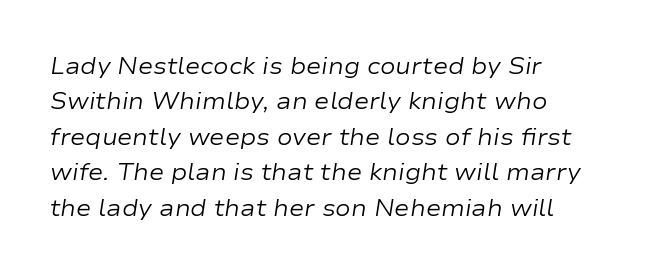
Caption: face not bold, strokes unweighted. Is the block centered? No — it sits flush against the left margin. Does the leading feel generous? No, just average. No extra tracking has been applied to these lines. The glyphs are unaccompanied by any horizontal stroke below them.
